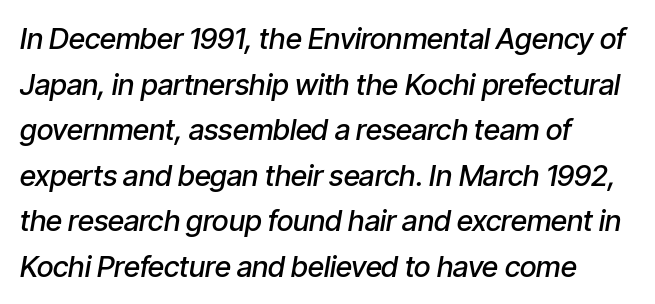
{"italic": "yes", "lean": "right", "slant_degrees": 9, "bold": "semi", "weight": "semibold", "width": "condensed", "stroke_contrast": "low", "x_height": "medium", "monospaced": "no", "underline": "no", "align": "left", "line_spacing": "normal", "line_spacing_ratio": 1.57, "letter_spacing": "normal", "letter_spacing_em": 0.0, "glyph_px": 29}
